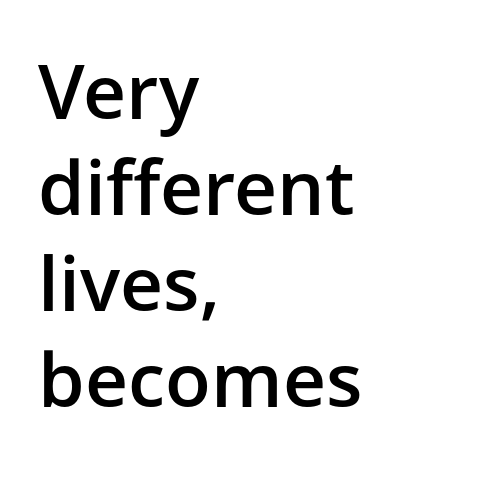
{"serif": "no", "italic": "no", "bold": "semi", "weight": "semibold", "width": "normal", "stroke_contrast": "low", "x_height": "medium", "monospaced": "no", "underline": "no", "align": "left", "line_spacing": "normal", "line_spacing_ratio": 1.28, "letter_spacing": "normal", "letter_spacing_em": 0.0, "glyph_px": 75}
